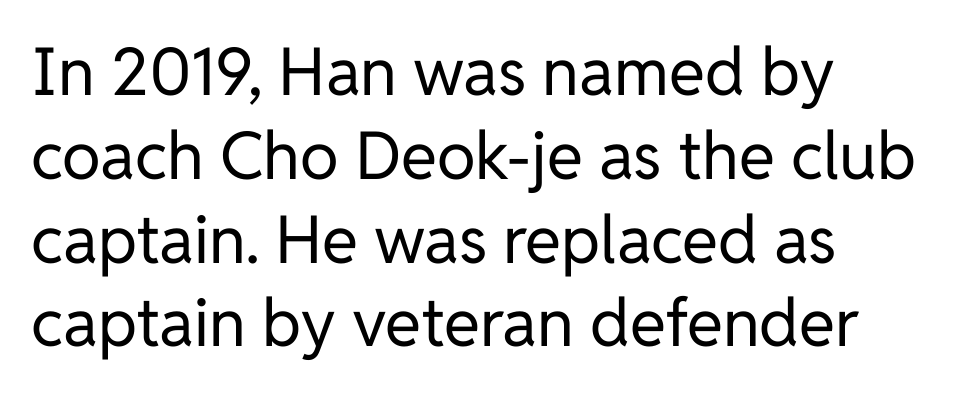
{"serif": "no", "italic": "no", "bold": "no", "weight": "regular", "width": "normal", "stroke_contrast": "low", "x_height": "medium", "monospaced": "no", "underline": "no", "align": "left", "line_spacing": "normal", "line_spacing_ratio": 1.27, "letter_spacing": "normal", "letter_spacing_em": 0.0, "glyph_px": 66}
